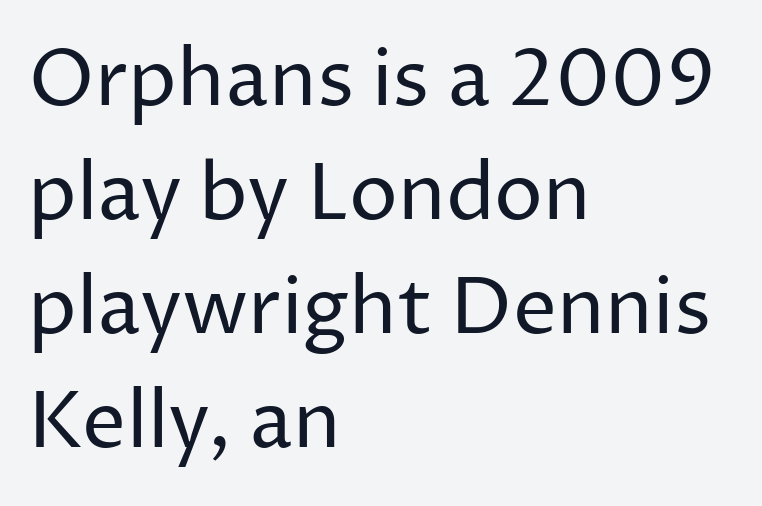
{"serif": "no", "italic": "no", "bold": "no", "weight": "regular", "width": "normal", "stroke_contrast": "low", "x_height": "medium", "monospaced": "no", "underline": "no", "align": "left", "line_spacing": "normal", "line_spacing_ratio": 1.46, "letter_spacing": "normal", "letter_spacing_em": 0.0, "glyph_px": 78}
